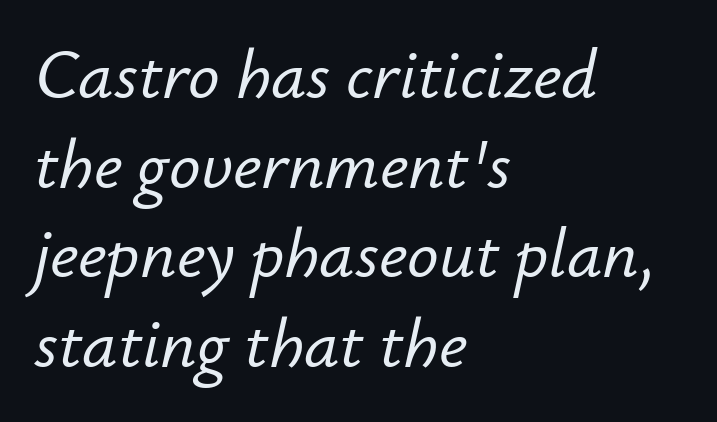
{"italic": "yes", "lean": "right", "slant_degrees": 12, "width": "normal", "stroke_contrast": "low", "x_height": "small", "monospaced": "no", "underline": "no", "align": "left", "line_spacing": "normal", "line_spacing_ratio": 1.28, "letter_spacing": "normal", "letter_spacing_em": 0.0, "glyph_px": 70}
